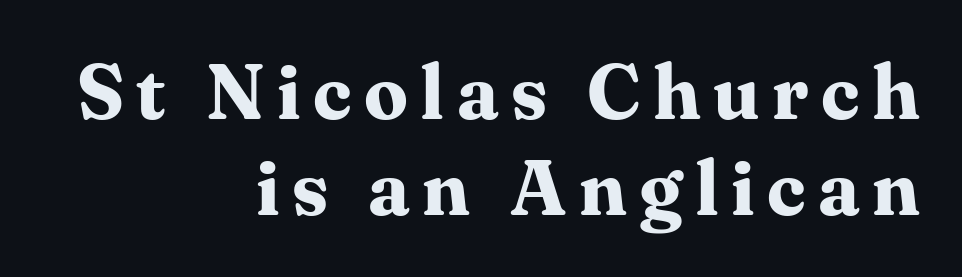
{"serif": "yes", "italic": "no", "bold": "yes", "weight": "bold", "width": "normal", "stroke_contrast": "medium", "x_height": "medium", "monospaced": "no", "underline": "no", "align": "right", "line_spacing_ratio": 1.23, "glyph_px": 78}
